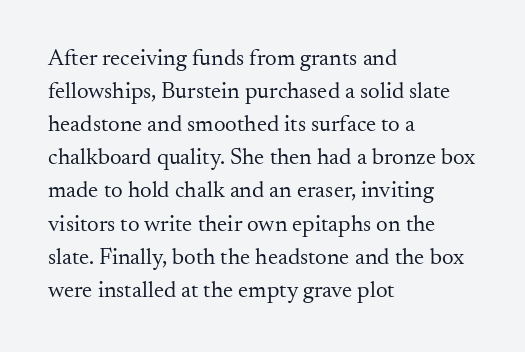
The image shows 23 px text type, upright; set left-aligned, normal line spacing (1.44x), normal letter spacing, not underlined.
